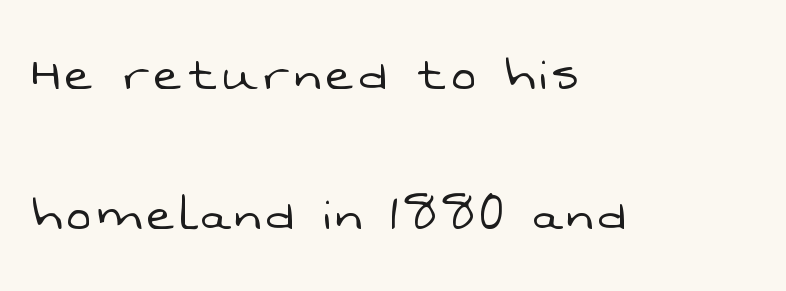
Line beginnings align vertically; line endings do not. Proportional: the letters do not fall into vertical columns. The font is comparable to plain body text, perhaps lighter. Are there feet on the stems? There aren't — it's a sans. Anything drawn beneath the words? Only blank space.
